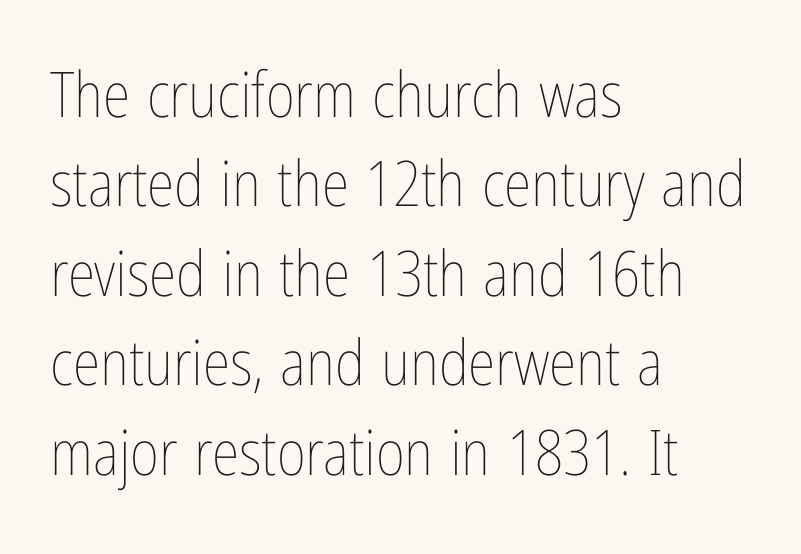
Is this a heavy cut? Hardly; it is regular or lighter. It's the straight-up-and-down kind of type. The rendering keeps characters at their native spacing. The rendering uses a moderate line-height, typical for paragraphs.
